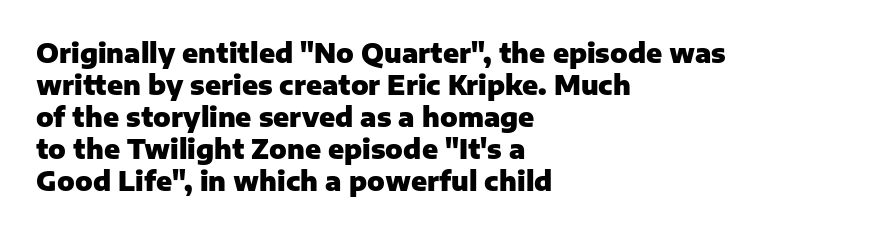
The image shows 26 px bold type, upright; set left-aligned, line spacing 1.23x, normal letter spacing, not underlined.
